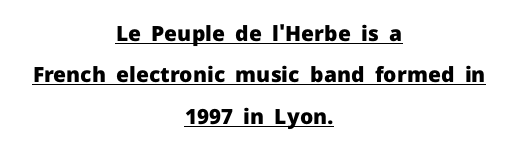
Q: Is the text bold? A: Yes.
Q: Is the text italic (slanted)? A: No, it is upright.
Q: Is the text underlined? A: Yes.
Q: How is the paragraph aligned? A: Centered.
Q: Is the spacing between letters normal or unusually wide? A: Normal.
Q: Is the spacing between lines tight, normal or loose? A: Loose.
